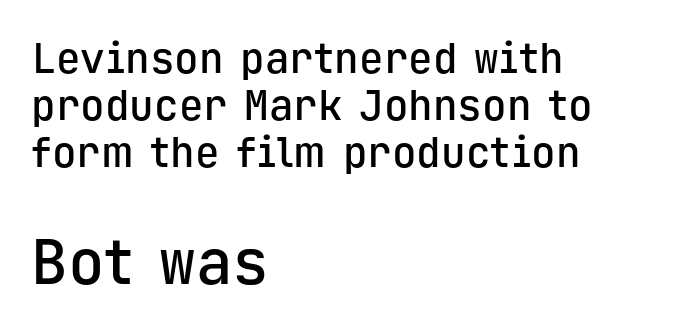
Summary of vertical rhythm: compact, with narrow interline spacing. The lines are quadded left. The sample has been set in demibold, a notch under bold. The font's upright variant was chosen for this text.
